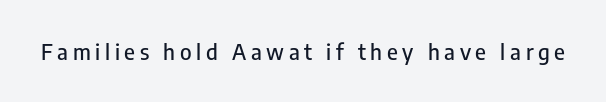
Someone cranked the tracking dial way up on this one. Beneath every word, the page is bare. Is there any slant? The stems are plumb.
